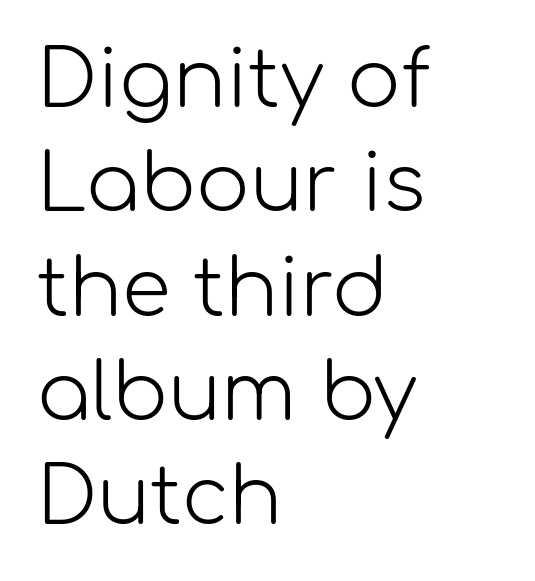
{"serif": "no", "italic": "no", "bold": "no", "weight": "light", "width": "normal", "stroke_contrast": "low", "x_height": "medium", "monospaced": "no", "underline": "no", "align": "left", "line_spacing": "normal", "line_spacing_ratio": 1.32, "letter_spacing": "normal", "letter_spacing_em": 0.0, "glyph_px": 79}
